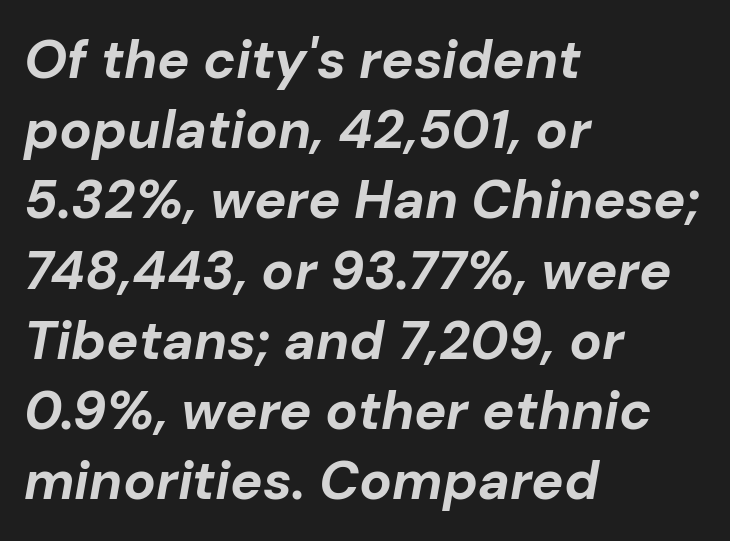
Q: Is the text bold? A: Yes.
Q: Is the text italic (slanted)? A: Yes, it leans right by about 10 degrees.
Q: Is the text underlined? A: No.
Q: How is the paragraph aligned? A: Left-aligned.
Q: Is the spacing between letters normal or unusually wide? A: Normal.
Q: Is the spacing between lines tight, normal or loose? A: Normal.
Q: Width (condensed, normal, or wide)? A: Normal.
Q: Stroke contrast? A: Low.
Q: x-height? A: Medium.
Q: Monospaced? A: No.
